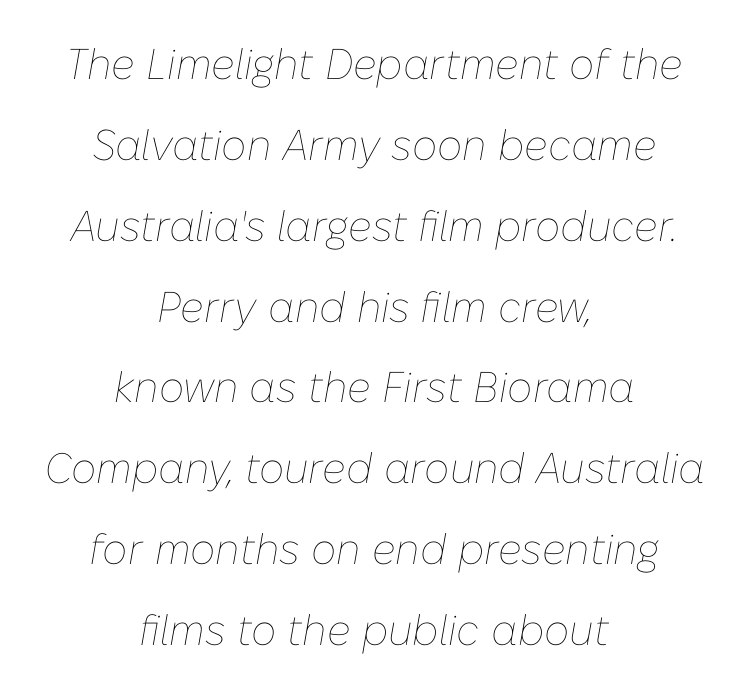
{"italic": "yes", "lean": "right", "slant_degrees": 10, "bold": "no", "weight": "thin", "width": "normal", "stroke_contrast": "low", "x_height": "medium", "monospaced": "no", "underline": "no", "align": "center", "line_spacing_ratio": 1.88, "letter_spacing": "normal", "letter_spacing_em": 0.0, "glyph_px": 43}
